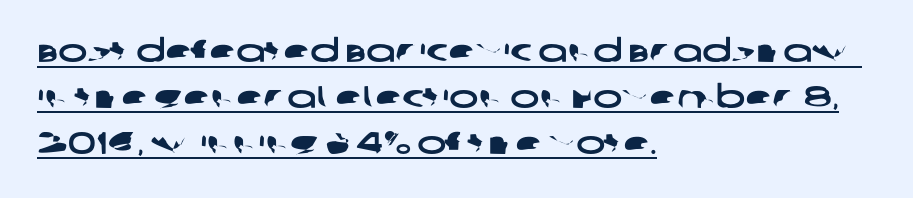
The image shows 31 px wide sans-serif type; set left-aligned, normal line spacing (1.48x), normal letter spacing, underlined; low stroke contrast and a large x-height.
